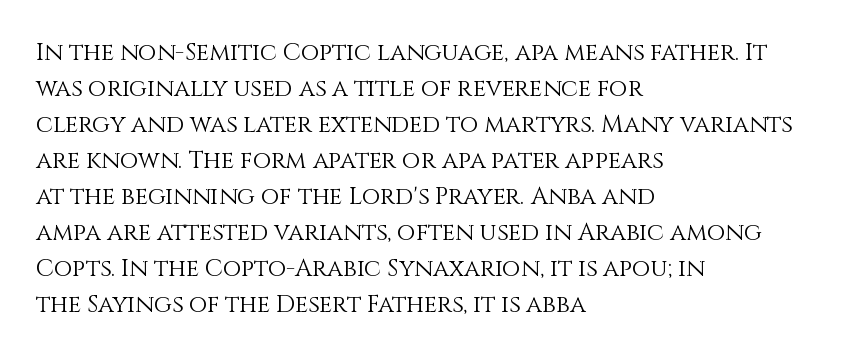
Q: Is the text bold? A: No.
Q: Is the text italic (slanted)? A: No, it is upright.
Q: Is the text underlined? A: No.
Q: How is the paragraph aligned? A: Left-aligned.
Q: Is the spacing between letters normal or unusually wide? A: Normal.
Q: Is the spacing between lines tight, normal or loose? A: Normal.
